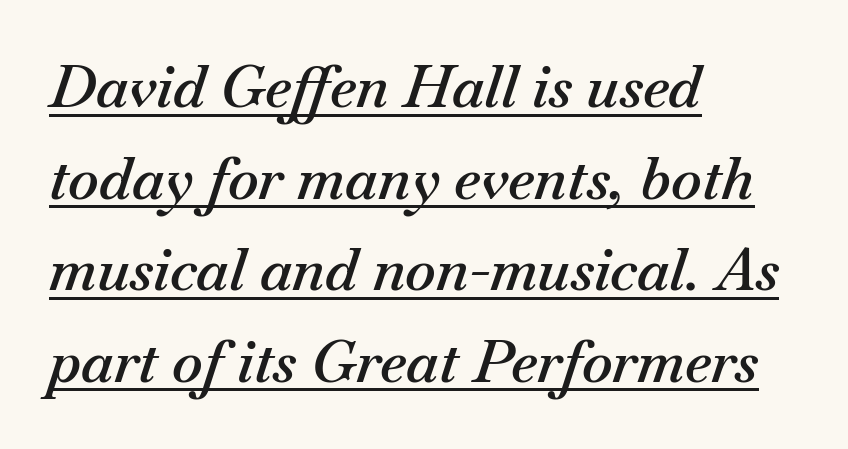
{"italic": "yes", "lean": "right", "slant_degrees": 18, "bold": "semi", "weight": "semibold", "width": "normal", "stroke_contrast": "medium", "x_height": "small", "monospaced": "no", "underline": "yes", "align": "left", "line_spacing": "normal", "line_spacing_ratio": 1.58, "letter_spacing": "normal", "letter_spacing_em": 0.0, "glyph_px": 58}
